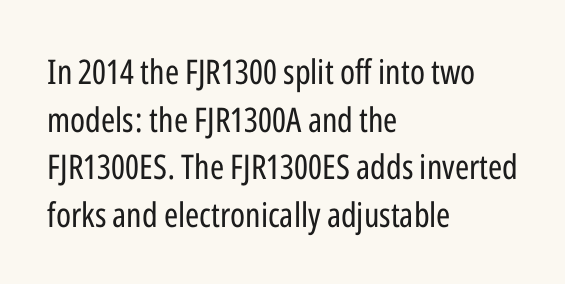
{"serif": "no", "italic": "no", "bold": "no", "weight": "regular", "width": "condensed", "stroke_contrast": "low", "x_height": "medium", "monospaced": "no", "underline": "no", "align": "left", "line_spacing": "normal", "line_spacing_ratio": 1.4, "letter_spacing": "normal", "letter_spacing_em": 0.0, "glyph_px": 34}
